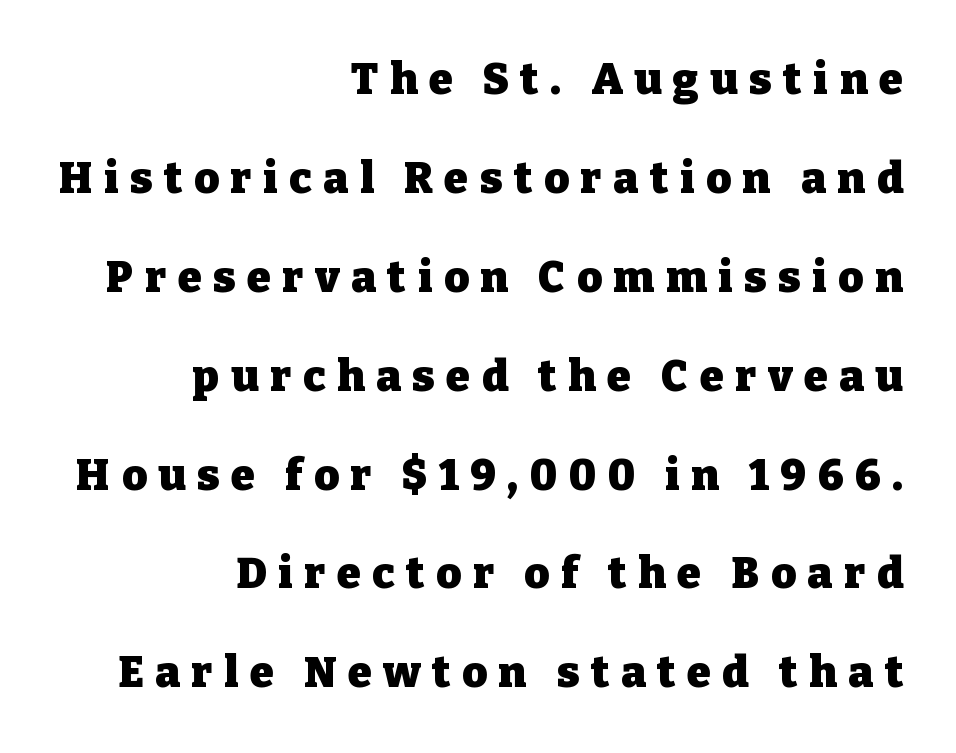
Q: Is the text bold? A: Yes.
Q: Is the text italic (slanted)? A: No, it is upright.
Q: Is the typeface a serif or a sans-serif typeface? A: Serif.
Q: Is the text underlined? A: No.
Q: How is the paragraph aligned? A: Right-aligned.
Q: Is the spacing between letters normal or unusually wide? A: Unusually wide.
Q: Is the spacing between lines tight, normal or loose? A: Loose.
Q: Width (condensed, normal, or wide)? A: Normal.
Q: Stroke contrast? A: Low.
Q: x-height? A: Medium.
Q: Monospaced? A: No.
